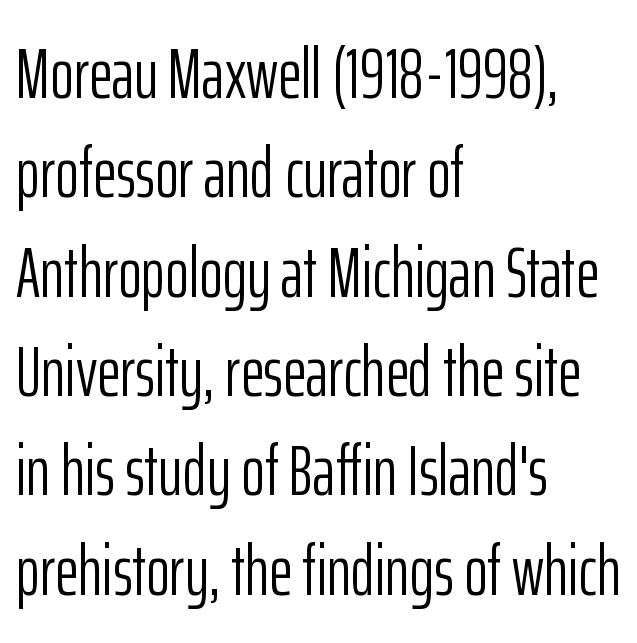
{"serif": "no", "italic": "no", "bold": "no", "weight": "light", "width": "condensed", "stroke_contrast": "low", "x_height": "medium", "monospaced": "no", "underline": "no", "align": "left", "line_spacing": "normal", "line_spacing_ratio": 1.38, "letter_spacing": "normal", "letter_spacing_em": 0.0, "glyph_px": 72}
